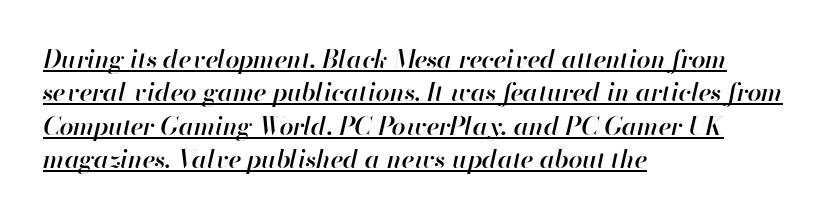
Q: Is the text bold? A: Semi-bold.
Q: Is the text italic (slanted)? A: Yes, it leans right by about 13 degrees.
Q: Is the text underlined? A: Yes.
Q: How is the paragraph aligned? A: Left-aligned.
Q: Is the spacing between letters normal or unusually wide? A: Normal.
Q: Is the spacing between lines tight, normal or loose? A: Normal.
